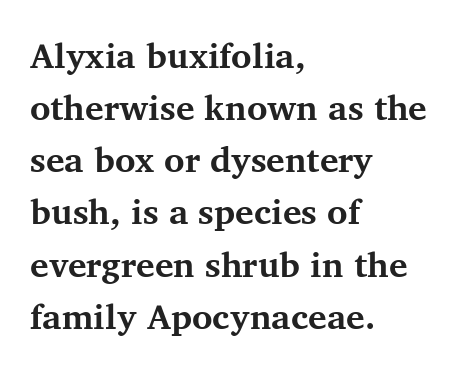
{"serif": "yes", "italic": "no", "bold": "yes", "weight": "bold", "width": "normal", "stroke_contrast": "medium", "x_height": "medium", "monospaced": "no", "underline": "no", "align": "left", "line_spacing": "normal", "line_spacing_ratio": 1.49, "letter_spacing": "normal", "letter_spacing_em": 0.0, "glyph_px": 35}
